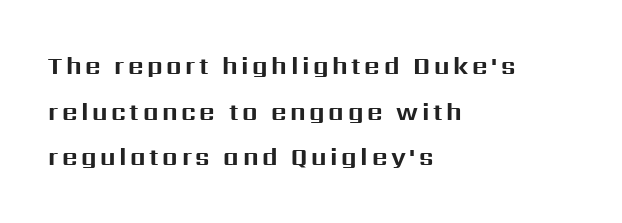
Q: Is the text bold? A: Yes.
Q: Is the text italic (slanted)? A: No, it is upright.
Q: Is the text underlined? A: No.
Q: How is the paragraph aligned? A: Left-aligned.
Q: Is the spacing between lines tight, normal or loose? A: Loose.
